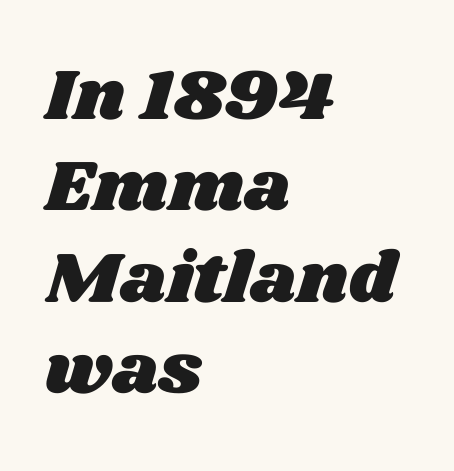
Spacing verdict: proportional, widths tailored to each character. One-word summary of the alignment: left. Is there much room between lines? A standard amount, neither cramped nor airy. The zone under the glyphs is completely vacant.
